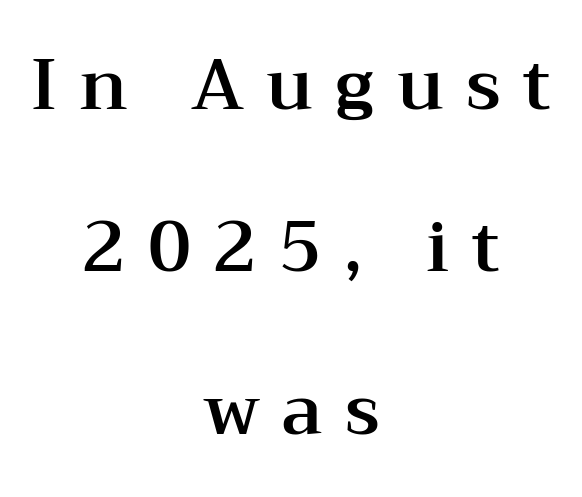
Is this a fixed-width face? No — the glyphs have proportional, varying widths. The passage shown has open, widely tracked lettering throughout. Look at the bottom of the vertical strokes: they flare into serifs here. The specimen reads as upright at a glance. The passage shown is not underscored anywhere. The line-height multiplier appears high, well above default.
